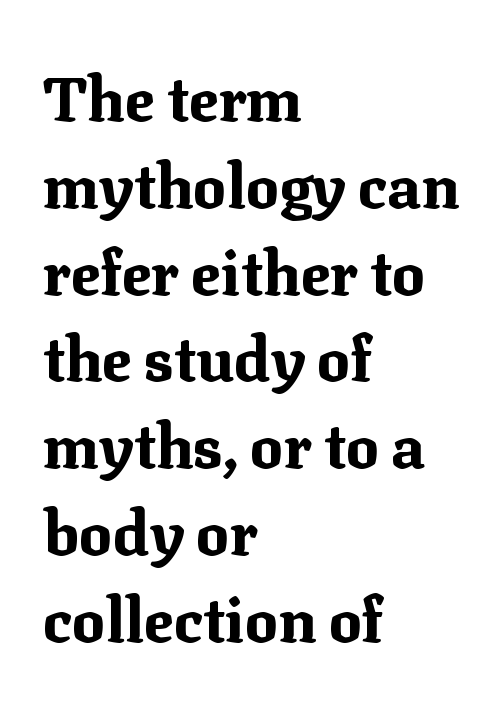
Teacher's note: observe the even left margin — that is flush-left alignment. Rows of type keep a routine distance in the vertical direction. Words float on clear page, feet unadorned. You can tell from the footed stems that serif type was used. Think of a printed novel: that variable character pitch is what you see here. There is no visible air inserted between adjacent glyphs.
